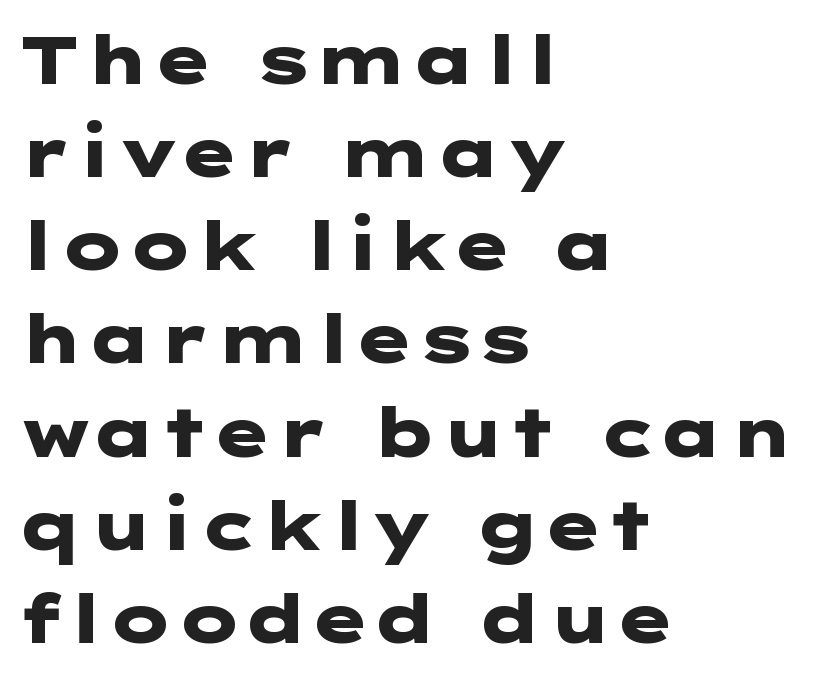
Is there any slant? The stems are plumb. Caption: multi-line text, flush left, ragged right. There is no visible air inserted between adjacent glyphs. This rendering features lettering with no underline.
